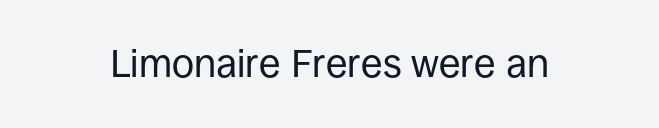
The horizontal fit of the characters is conventional and even. You can tell from the bare stems that sans-serif type was used. The face used here is proportionally spaced, like ordinary book or web type. Has an underline been added? It has not. The font sits on the lighter half of the weight spectrum, regular included.
